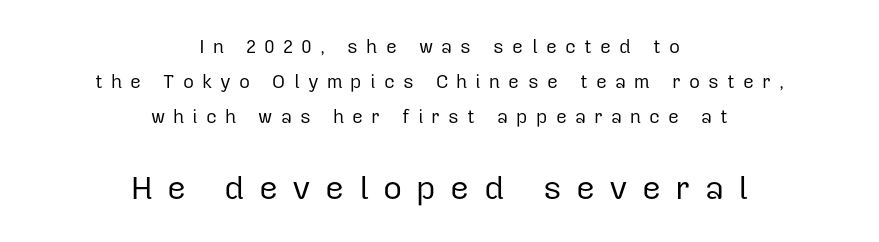
Words appear elongated and porous because spacing is wide. Bare-footed words on every line. The face used here is proportionally spaced, like ordinary book or web type. If you squint, the bottom block still reads clearly — it's the larger of the two.
